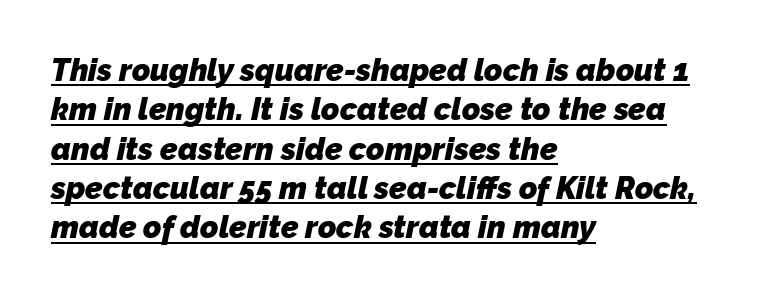
Has an underline been added? It has. Leading: standard. Honestly, the letter spacing is just normal — you wouldn't notice it. In CSS terms this would be text-align: left. Letterform terminals end flat and unadorned throughout the passage. These lines carry a lot of weight — the face is fully bold.
